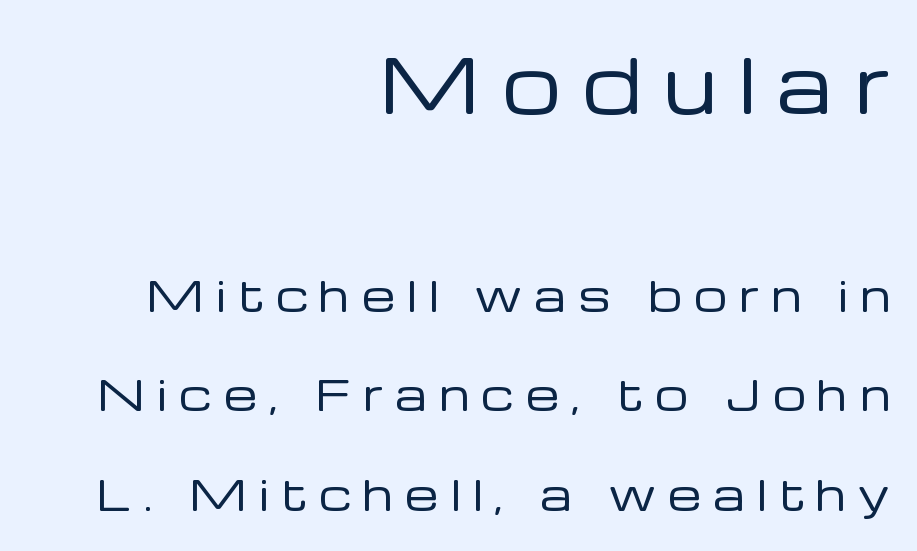
The image shows 74 px regular-weight sans-serif type, upright; set right-aligned, loose line spacing (2.37x), unusually wide letter spacing (+0.3 em), not underlined; the first (top) block is 1.76x larger; low stroke contrast and a medium x-height.
